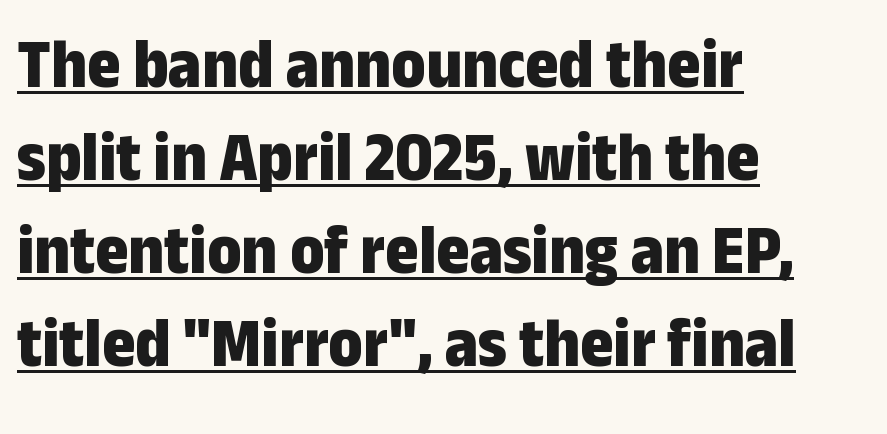
Q: Is the text bold? A: Yes.
Q: Is the text italic (slanted)? A: No, it is upright.
Q: Is the typeface a serif or a sans-serif typeface? A: Sans-serif.
Q: Is the text underlined? A: Yes.
Q: How is the paragraph aligned? A: Left-aligned.
Q: Is the spacing between letters normal or unusually wide? A: Normal.
Q: Is the spacing between lines tight, normal or loose? A: Normal.
Q: Width (condensed, normal, or wide)? A: Condensed.
Q: Stroke contrast? A: Low.
Q: x-height? A: Medium.
Q: Monospaced? A: No.
